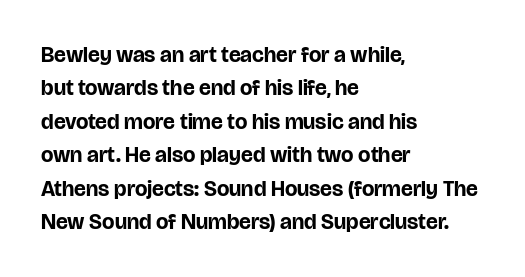
Q: Is the text bold? A: Yes.
Q: Is the text italic (slanted)? A: No, it is upright.
Q: Is the text underlined? A: No.
Q: How is the paragraph aligned? A: Left-aligned.
Q: Is the spacing between letters normal or unusually wide? A: Normal.
Q: Is the spacing between lines tight, normal or loose? A: Normal.
